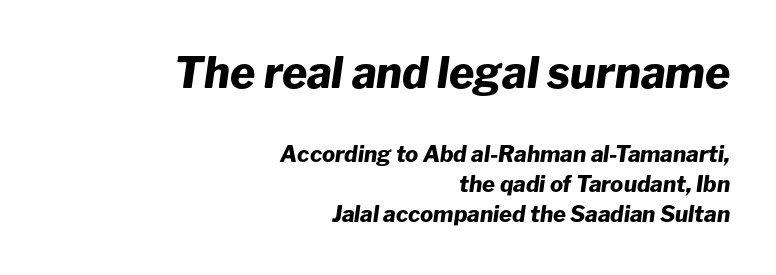
Each new line begins a customary step beneath the previous one. The axis of the letterforms is tilted away from vertical. Beneath every word, the page is bare. The rendering shrinks the type as you move from the upper chunk to the lower. Horizontal alignment here is rightward, an uncommon choice for prose. Tracking value appears to be zero — textbook default spacing.
